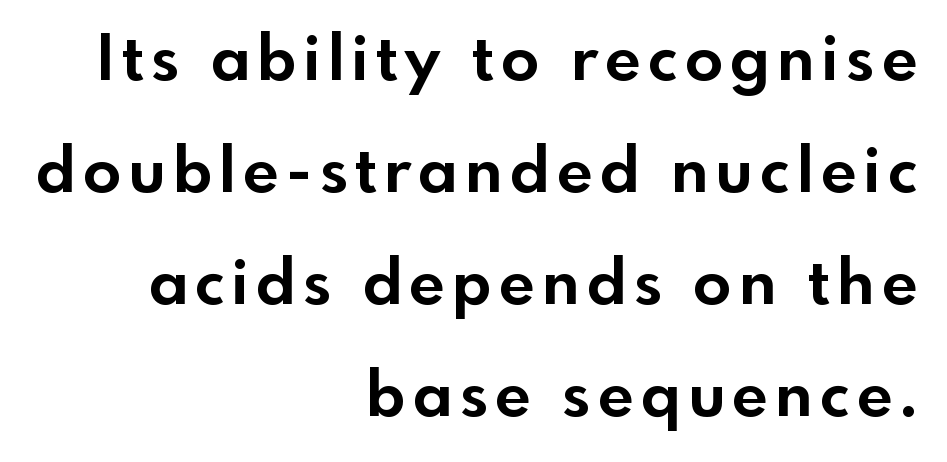
These words are printed bold, with thick strokes throughout. Rendered with straight, roman letterforms. Unlike a traditional serif, this face leaves its strokes unadorned. Casual observation: everything's shoved over to the right. Note the varied advance widths — an 'i' is clearly narrower than an 'm'.
